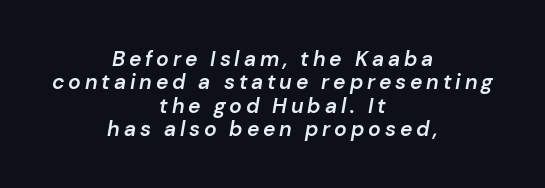
Q: Is the text bold? A: Semi-bold.
Q: Is the text italic (slanted)? A: Yes, it leans right by about 10 degrees.
Q: Is the text underlined? A: No.
Q: How is the paragraph aligned? A: Centered.
Q: Is the spacing between lines tight, normal or loose? A: Tight.
